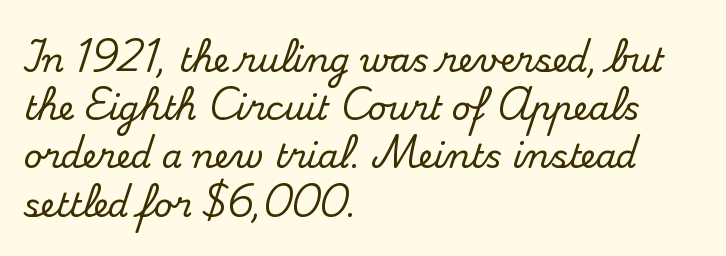
The image shows 33 px text type; set left-aligned, normal line spacing (1.46x), normal letter spacing, not underlined; medium stroke contrast and a small x-height.
